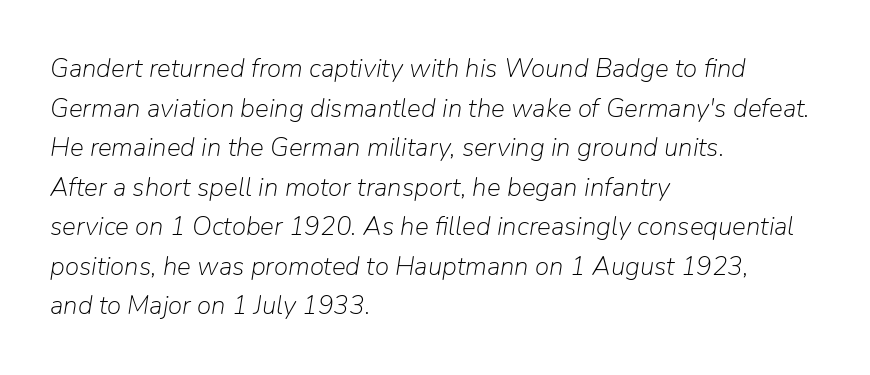
{"italic": "yes", "lean": "right", "slant_degrees": 9, "bold": "no", "underline": "no", "align": "left", "line_spacing": "normal", "line_spacing_ratio": 1.52, "letter_spacing": "normal", "letter_spacing_em": 0.0, "glyph_px": 26}
